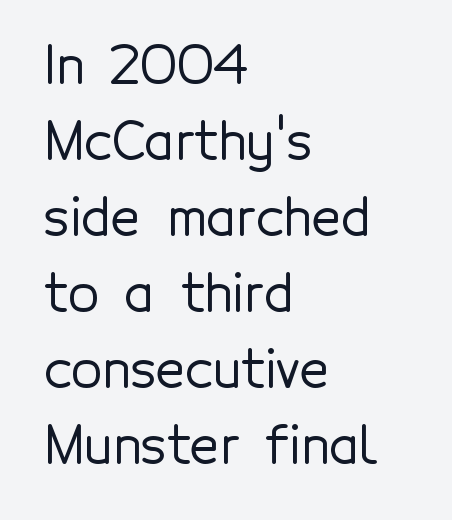
{"serif": "no", "italic": "no", "width": "normal", "x_height": "medium", "monospaced": "no", "underline": "no", "align": "left", "line_spacing": "normal", "line_spacing_ratio": 1.49, "letter_spacing": "normal", "letter_spacing_em": 0.0, "glyph_px": 51}
